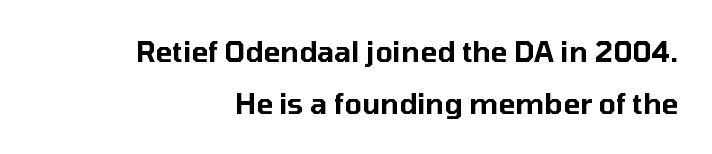
The image shows 28 px sans-serif type, upright; set right-aligned, line spacing 1.84x, normal letter spacing, not underlined; low stroke contrast and a medium x-height.
